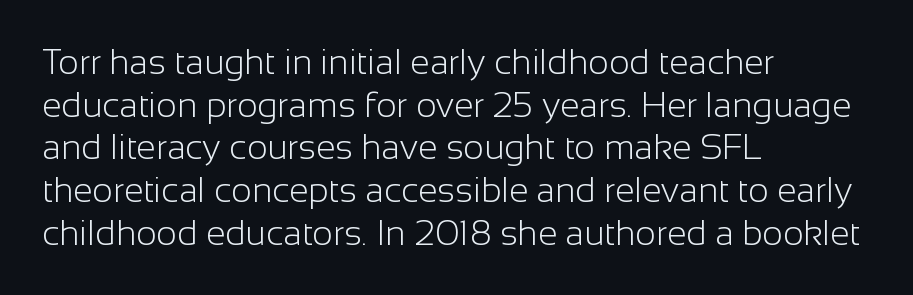
Q: Is the text bold? A: No.
Q: Is the text italic (slanted)? A: No, it is upright.
Q: Is the typeface a serif or a sans-serif typeface? A: Sans-serif.
Q: Is the text underlined? A: No.
Q: How is the paragraph aligned? A: Left-aligned.
Q: Is the spacing between letters normal or unusually wide? A: Normal.
Q: Width (condensed, normal, or wide)? A: Normal.
Q: Stroke contrast? A: Low.
Q: x-height? A: Medium.
Q: Monospaced? A: No.
